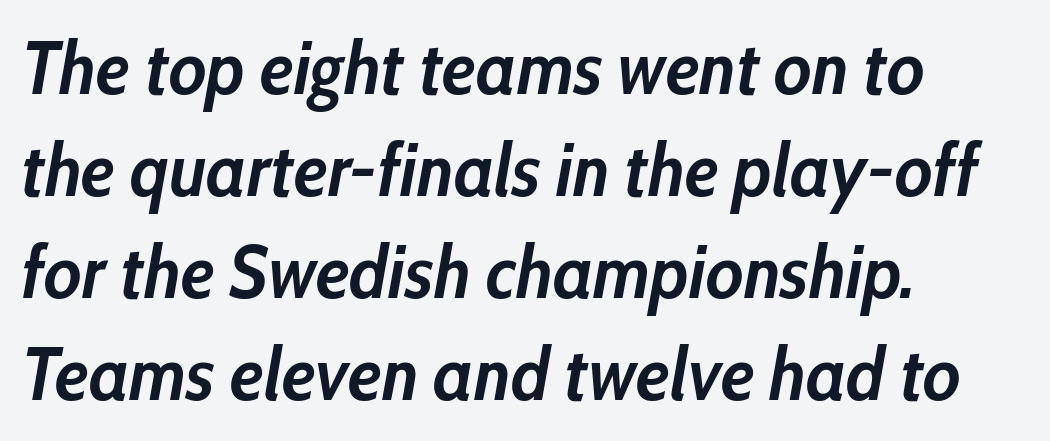
Where is the straight margin? On the left. Varying glyph widths throughout — classic text-font behaviour. This sample keeps an unexceptional amount of space between lines. This is oblique type, the kind used for emphasis or titles.
